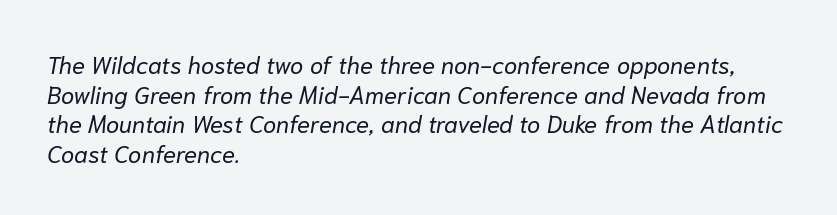
The rag falls on the right side of this text block. Heft: none added — not bold. This is oblique type, the kind used for emphasis or titles. The horizontal fit of the characters is conventional and even. Plain, unruled lines of type.
